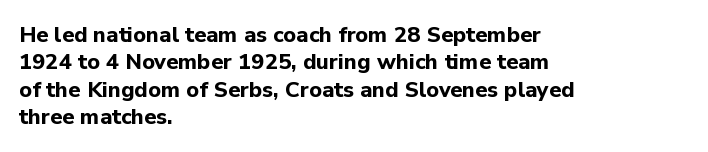
{"italic": "no", "bold": "yes", "underline": "no", "align": "left", "line_spacing": "normal", "line_spacing_ratio": 1.25, "letter_spacing": "normal", "letter_spacing_em": 0.0, "glyph_px": 22}
